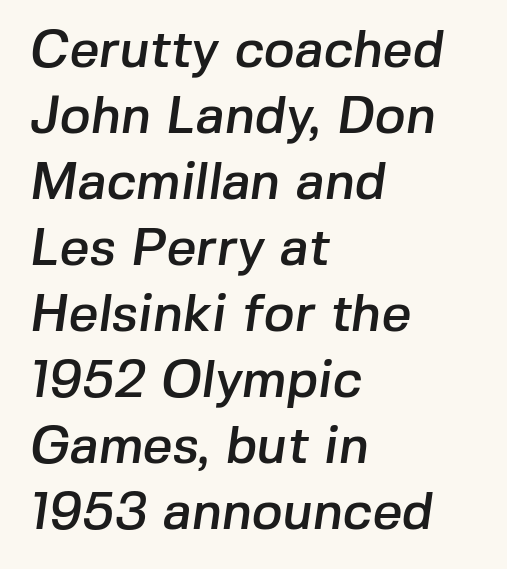
The ragged edge is on the right, which tells us the setting is flush left. Spacing verdict: proportional, widths tailored to each character. The letterforms sit shoulder to shoulder at normal distance. Are there feet on the stems? There aren't — it's a sans. The passage shown is not underscored anywhere. This block has exactly the height ordinary leading produces.
